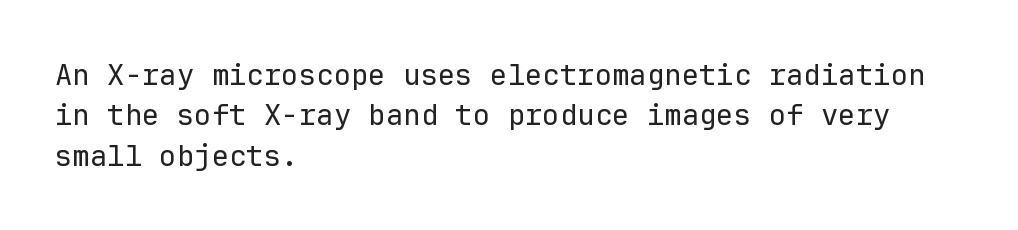
{"serif": "no", "italic": "no", "bold": "no", "weight": "regular", "width": "normal", "stroke_contrast": "low", "x_height": "medium", "monospaced": "yes", "underline": "no", "align": "left", "line_spacing": "normal", "line_spacing_ratio": 1.39, "letter_spacing": "normal", "letter_spacing_em": 0.0, "glyph_px": 29}
